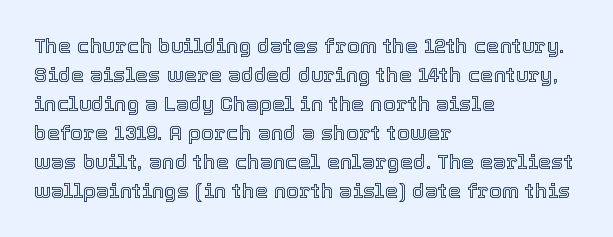
Does the leading feel generous? No, just average. Nobody touched the tracking dial on this one. This is the regular roman posture of the typeface. Visually the block forms a straight wall on the left and a jagged coastline on the right.
